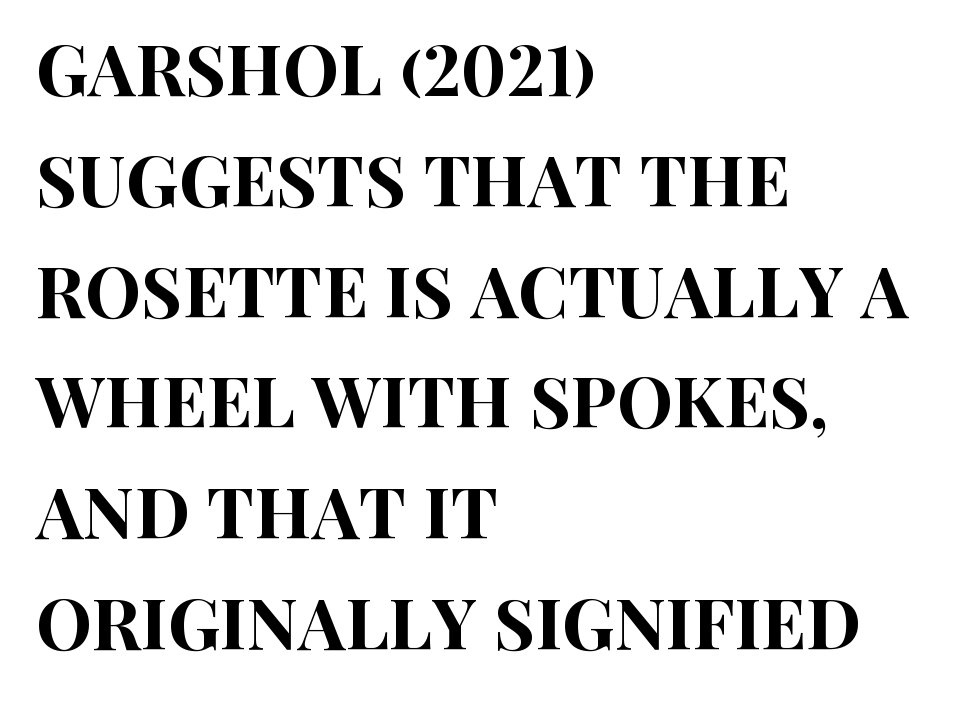
Q: Is the text italic (slanted)? A: No, it is upright.
Q: Is the typeface a serif or a sans-serif typeface? A: Sans-serif.
Q: Is the text underlined? A: No.
Q: How is the paragraph aligned? A: Left-aligned.
Q: Is the spacing between letters normal or unusually wide? A: Normal.
Q: Is the spacing between lines tight, normal or loose? A: Normal.
Q: Width (condensed, normal, or wide)? A: Condensed.
Q: Stroke contrast? A: High.
Q: x-height? A: Large.
Q: Monospaced? A: No.
